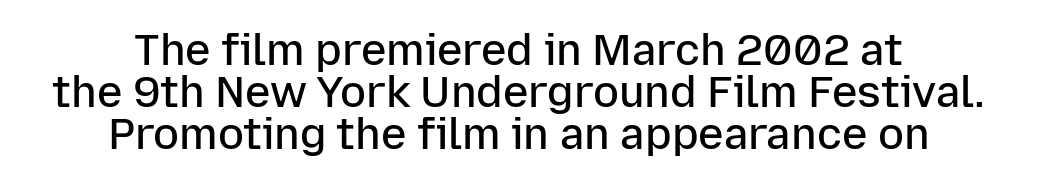
{"serif": "no", "italic": "no", "bold": "semi", "weight": "semibold", "width": "normal", "stroke_contrast": "low", "x_height": "medium", "monospaced": "no", "underline": "no", "align": "center", "line_spacing": "tight", "line_spacing_ratio": 0.98, "letter_spacing": "normal", "letter_spacing_em": 0.0, "glyph_px": 43}
